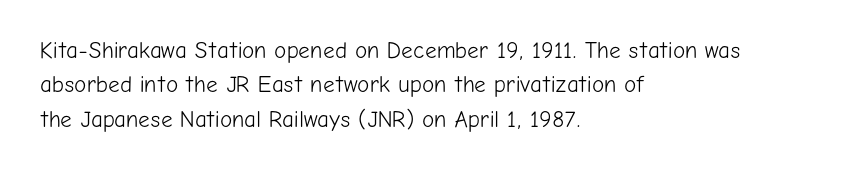
Q: Is the text bold? A: No.
Q: Is the text italic (slanted)? A: No, it is upright.
Q: Is the text underlined? A: No.
Q: How is the paragraph aligned? A: Left-aligned.
Q: Is the spacing between letters normal or unusually wide? A: Normal.
Q: Is the spacing between lines tight, normal or loose? A: Normal.
